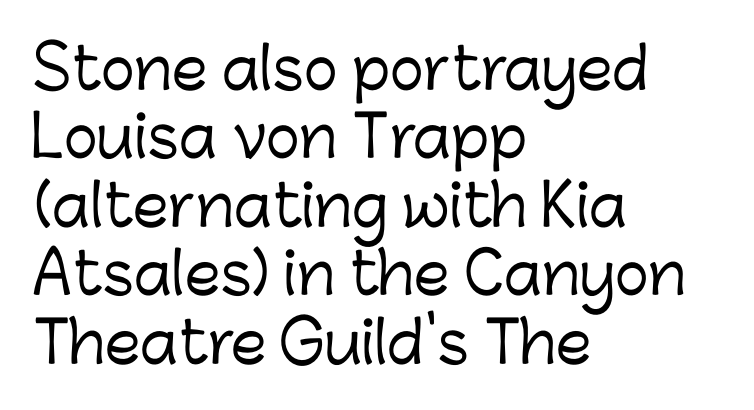
{"serif": "no", "italic": "no", "width": "normal", "stroke_contrast": "low", "x_height": "medium", "monospaced": "no", "underline": "no", "align": "left", "line_spacing_ratio": 1.2, "letter_spacing": "normal", "letter_spacing_em": 0.0, "glyph_px": 57}
